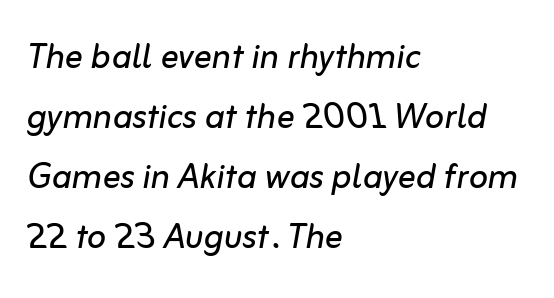
The image shows 45 px regular-weight type, italic (leaning right); set left-aligned, normal line spacing (1.33x), normal letter spacing, not underlined; low stroke contrast and a medium x-height.
